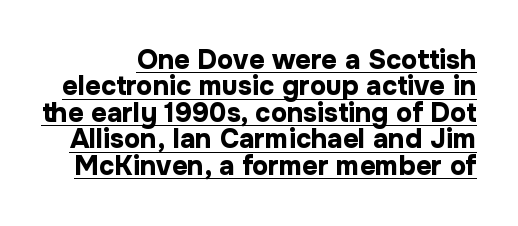
Q: Is the text bold? A: Yes.
Q: Is the text italic (slanted)? A: No, it is upright.
Q: Is the text underlined? A: Yes.
Q: Is the spacing between letters normal or unusually wide? A: Normal.
Q: Is the spacing between lines tight, normal or loose? A: Tight.
